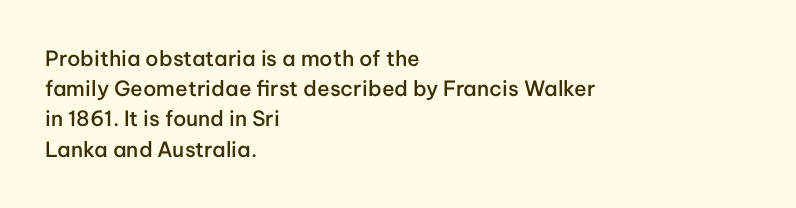
Vertical spacing — default. These lines stack with their left ends in a neat column. A typesetter would mark this as roman, not italic. Only glyphs here, with clear space below each row. What stands out about the letter spacing? Nothing — it is the standard amount.
